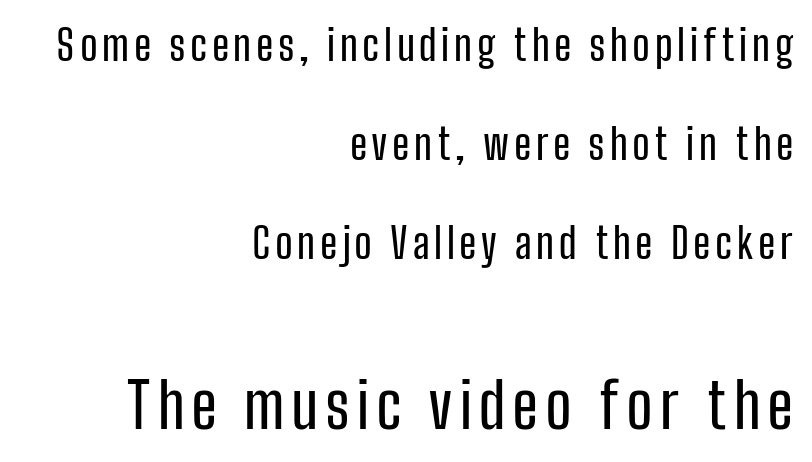
{"serif": "no", "italic": "no", "width": "condensed", "stroke_contrast": "low", "x_height": "medium", "monospaced": "no", "underline": "no", "align": "right", "line_spacing": "loose", "line_spacing_ratio": 2.36, "larger_block": "second", "size_ratio": 1.5, "glyph_px": 63}
